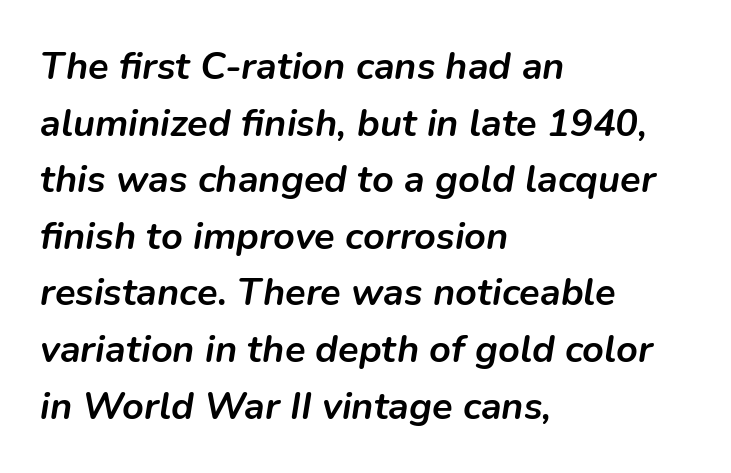
{"italic": "yes", "lean": "right", "slant_degrees": 9, "bold": "yes", "weight": "semibold", "width": "normal", "stroke_contrast": "low", "x_height": "medium", "monospaced": "no", "underline": "no", "align": "left", "line_spacing": "normal", "line_spacing_ratio": 1.49, "letter_spacing": "normal", "letter_spacing_em": 0.0, "glyph_px": 38}
